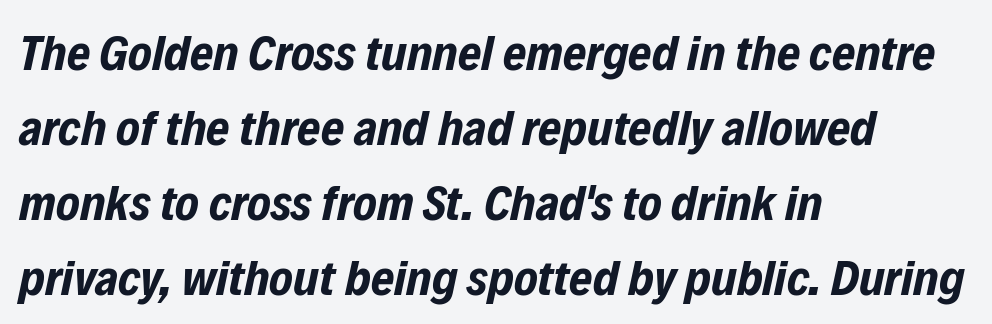
The image shows 50 px bold, condensed type, italic (leaning right); set left-aligned, normal line spacing (1.5x), normal letter spacing, not underlined; low stroke contrast and a medium x-height.
